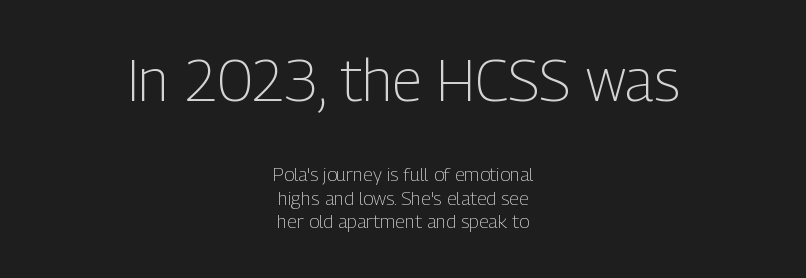
Q: Is the text bold? A: No.
Q: Is the text italic (slanted)? A: No, it is upright.
Q: Is the typeface a serif or a sans-serif typeface? A: Sans-serif.
Q: Is the text underlined? A: No.
Q: How is the paragraph aligned? A: Centered.
Q: Is the spacing between letters normal or unusually wide? A: Normal.
Q: Which block of text is set in a larger size, the first (top) or the second (bottom)? A: The first (top) one.
Q: Width (condensed, normal, or wide)? A: Condensed.
Q: Stroke contrast? A: Low.
Q: x-height? A: Medium.
Q: Monospaced? A: No.
